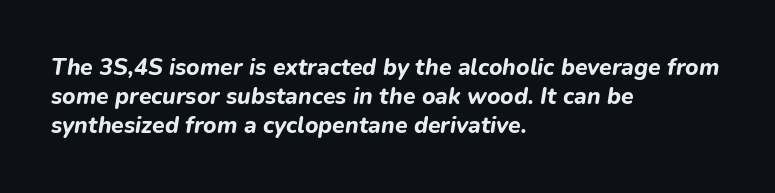
{"italic": "yes", "lean": "right", "slant_degrees": 9, "bold": "yes", "underline": "no", "align": "left", "line_spacing": "normal", "line_spacing_ratio": 1.26, "letter_spacing": "normal", "letter_spacing_em": 0.0, "glyph_px": 23}
